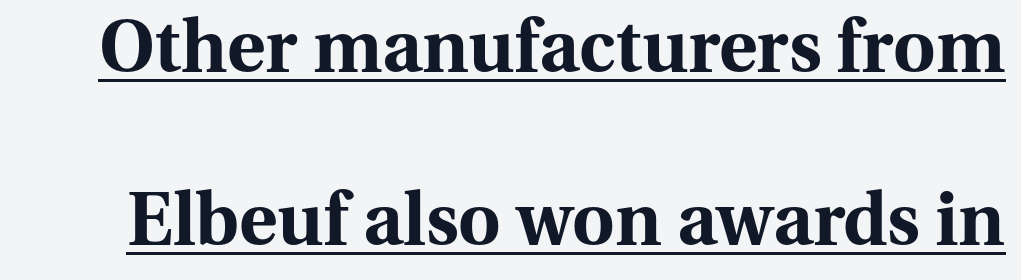
The image shows 73 px bold serif type, upright; set loose line spacing (2.37x), normal letter spacing, underlined; medium stroke contrast and a medium x-height.
